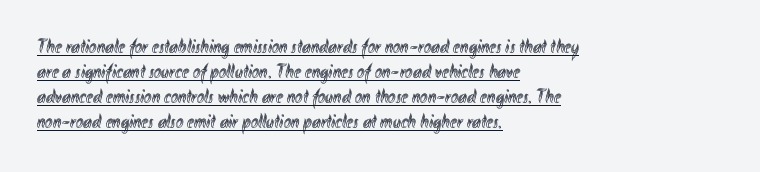
Q: Is the text italic (slanted)? A: Yes.
Q: Is the text underlined? A: Yes.
Q: How is the paragraph aligned? A: Left-aligned.
Q: Is the spacing between letters normal or unusually wide? A: Normal.
Q: Is the spacing between lines tight, normal or loose? A: Normal.
